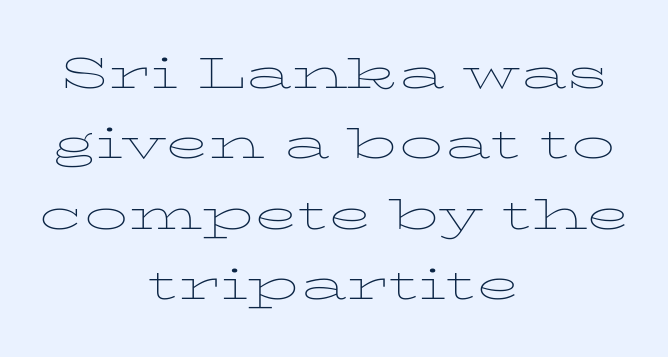
The image shows 44 px thin, wide serif type, upright; set centered, normal line spacing (1.6x), normal letter spacing, not underlined; low stroke contrast and a medium x-height.
